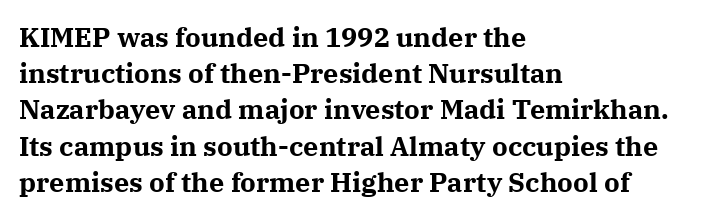
Does the weight exceed regular? Yes, all the way to bold. Inter-character spacing is left at the font's built-in metrics. If you drew a ruler down the left edge, every line would touch it. Only glyphs here, with clear space below each row. This sample keeps an unexceptional amount of space between lines.
